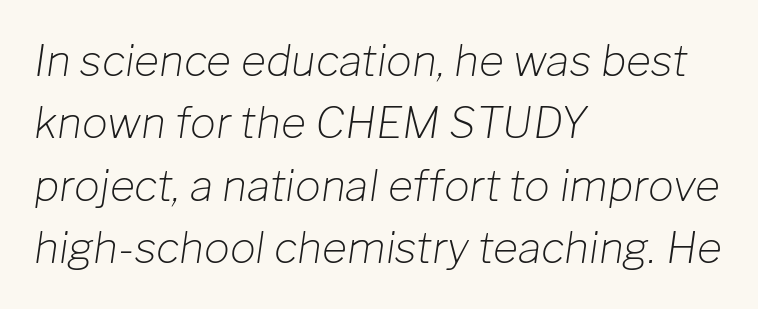
Q: Is the text bold? A: No.
Q: Is the text italic (slanted)? A: Yes, it leans right by about 8 degrees.
Q: Is the text underlined? A: No.
Q: How is the paragraph aligned? A: Left-aligned.
Q: Is the spacing between letters normal or unusually wide? A: Normal.
Q: Is the spacing between lines tight, normal or loose? A: Normal.
Q: Width (condensed, normal, or wide)? A: Normal.
Q: Stroke contrast? A: Low.
Q: x-height? A: Medium.
Q: Monospaced? A: No.
